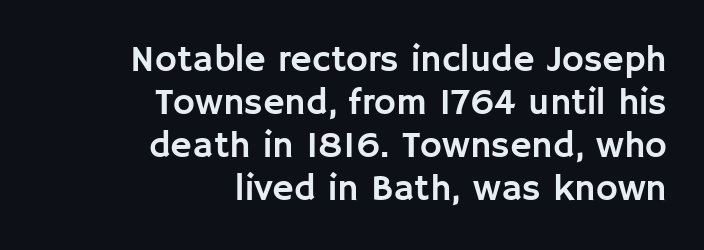
Reading down the block, your eye finds every line finishing at a fixed right position. Bare-footed words on every line. In terms of letterform style, serifs are entirely absent. Proportional: the letters do not fall into vertical columns.
